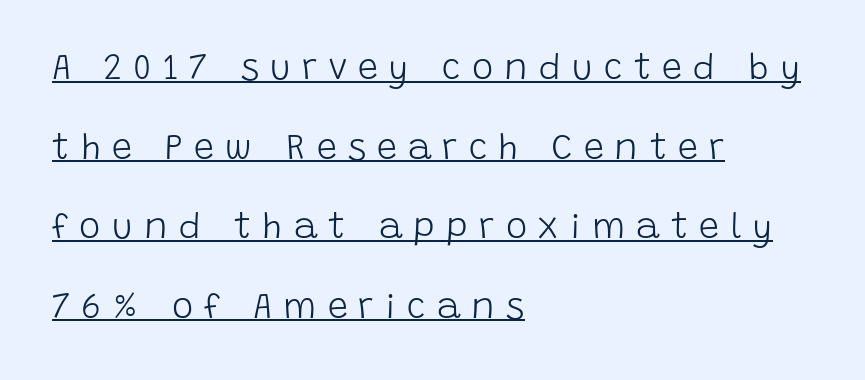
Character widths vary here, with narrow letters taking less room than wide ones. These lines were composed using upright roman letters. These lines have a slow, spaced-out rhythm from letter to letter. Does the copy run flush right? No — it runs flush left. The font sits on the lighter half of the weight spectrum, regular included. Emphasis is given by a line drawn under the lettering.
